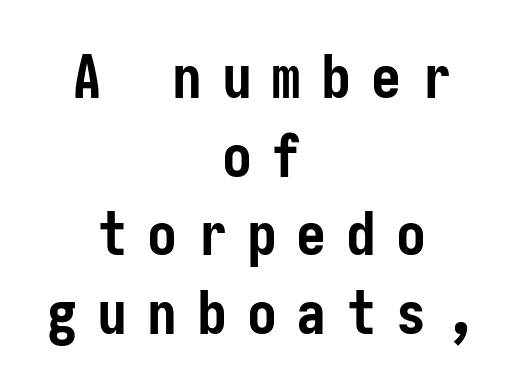
{"serif": "no", "italic": "no", "bold": "yes", "weight": "semibold", "width": "condensed", "stroke_contrast": "low", "x_height": "medium", "underline": "no", "align": "center", "line_spacing": "normal", "line_spacing_ratio": 1.31, "letter_spacing": "wide", "letter_spacing_em": 0.33, "glyph_px": 60}
